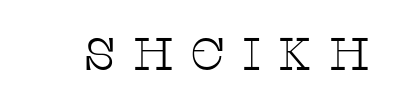
The image shows 46 px thin, wide serif type, upright; set unusually wide letter spacing (+0.33 em), not underlined; low stroke contrast and a large x-height.
